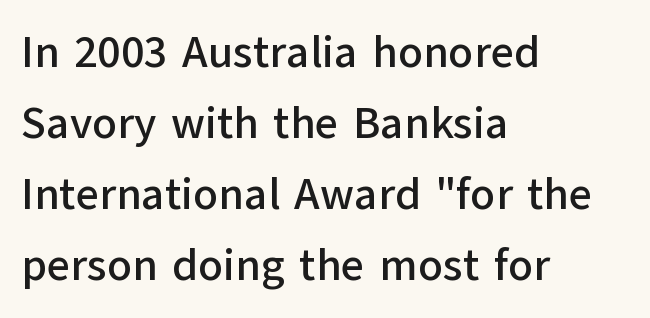
Q: Is the text italic (slanted)? A: No, it is upright.
Q: Is the typeface a serif or a sans-serif typeface? A: Sans-serif.
Q: Is the text underlined? A: No.
Q: How is the paragraph aligned? A: Left-aligned.
Q: Is the spacing between letters normal or unusually wide? A: Normal.
Q: Is the spacing between lines tight, normal or loose? A: Normal.
Q: Width (condensed, normal, or wide)? A: Normal.
Q: Stroke contrast? A: Low.
Q: x-height? A: Medium.
Q: Monospaced? A: No.
